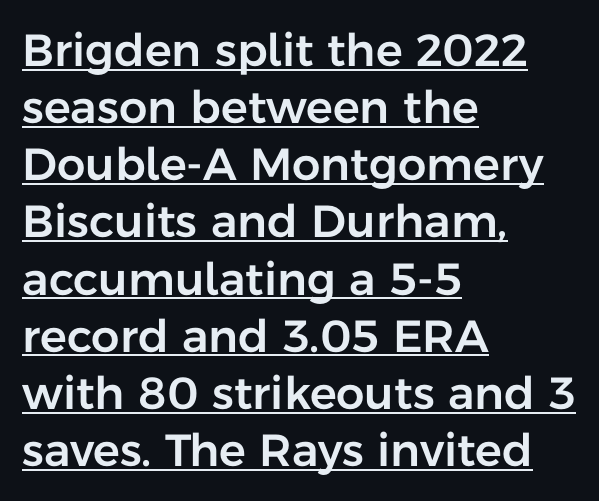
Glyph-to-glyph distance matches everyday printed text. Looks like regular typesetting: each glyph gets only the width it needs. Somebody hit Ctrl+U on this one — the words are underlined. The passage is arranged the way most books set body copy — flush left.
